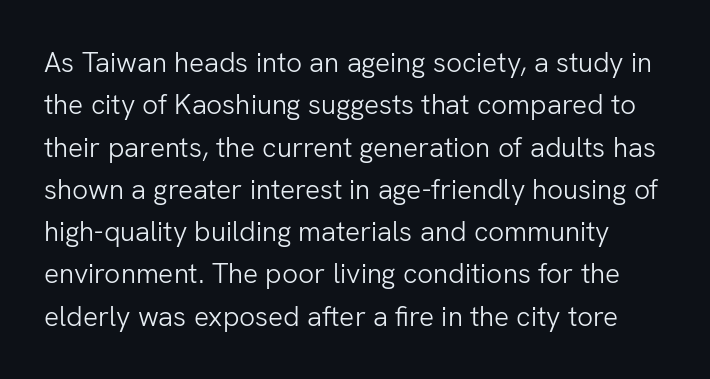
Q: Is the text bold? A: No.
Q: Is the text italic (slanted)? A: No, it is upright.
Q: Is the typeface a serif or a sans-serif typeface? A: Sans-serif.
Q: Is the text underlined? A: No.
Q: Is the spacing between letters normal or unusually wide? A: Normal.
Q: Is the spacing between lines tight, normal or loose? A: Normal.
Q: Width (condensed, normal, or wide)? A: Normal.
Q: Stroke contrast? A: Low.
Q: x-height? A: Medium.
Q: Monospaced? A: No.
